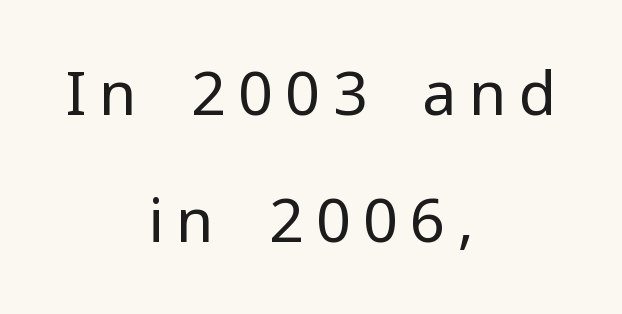
Q: Is the text bold? A: No.
Q: Is the text italic (slanted)? A: No, it is upright.
Q: Is the typeface a serif or a sans-serif typeface? A: Sans-serif.
Q: Is the text underlined? A: No.
Q: How is the paragraph aligned? A: Centered.
Q: Is the spacing between letters normal or unusually wide? A: Unusually wide.
Q: Is the spacing between lines tight, normal or loose? A: Loose.
Q: Width (condensed, normal, or wide)? A: Normal.
Q: Stroke contrast? A: Low.
Q: x-height? A: Medium.
Q: Monospaced? A: No.
